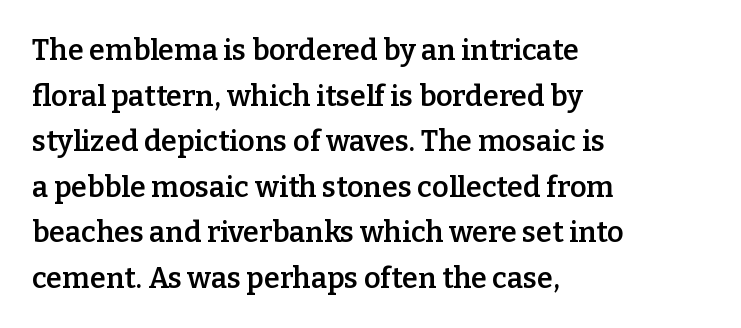
Serifs: yes, visible at the terminals of the letterforms. If you measured baseline to baseline, you'd find a middling distance. Stroke thickness is moderately raised; the sample reads as semibold. Do the characters align in a grid? No, the font is proportional. The letterforms sit shoulder to shoulder at normal distance.
